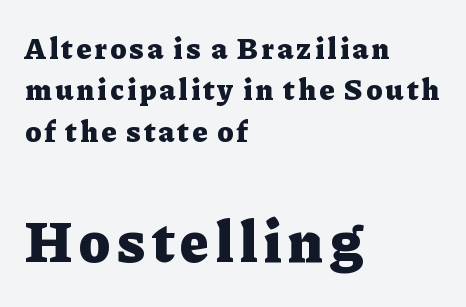
Q: Is the text bold? A: Yes.
Q: Is the text italic (slanted)? A: No, it is upright.
Q: Is the typeface a serif or a sans-serif typeface? A: Serif.
Q: Is the text underlined? A: No.
Q: How is the paragraph aligned? A: Left-aligned.
Q: Is the spacing between lines tight, normal or loose? A: Normal.
Q: Which block of text is set in a larger size, the first (top) or the second (bottom)? A: The second (bottom) one.
Q: Width (condensed, normal, or wide)? A: Normal.
Q: Stroke contrast? A: Low.
Q: x-height? A: Medium.
Q: Monospaced? A: No.
